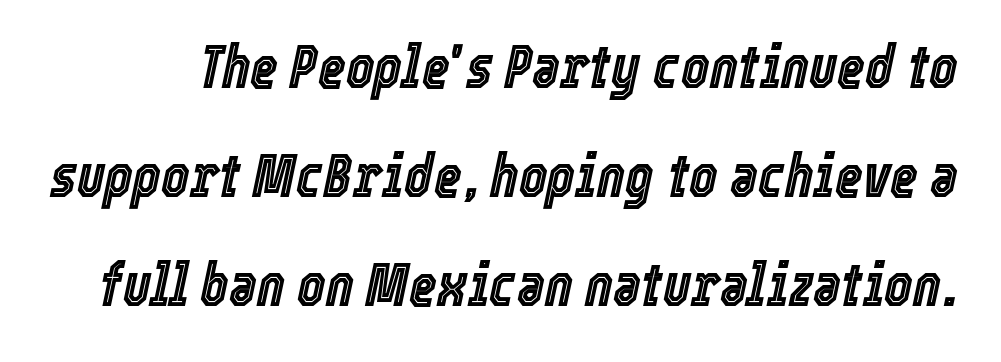
Q: Is the text italic (slanted)? A: Yes, it leans right by about 12 degrees.
Q: Is the text underlined? A: No.
Q: Is the spacing between letters normal or unusually wide? A: Normal.
Q: Width (condensed, normal, or wide)? A: Condensed.
Q: x-height? A: Medium.
Q: Monospaced? A: No.
